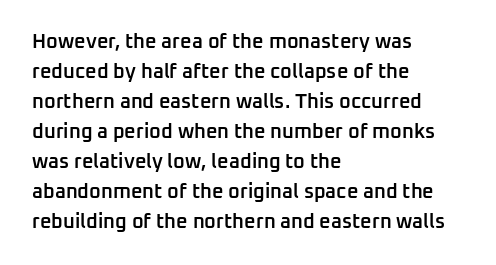
The line-height multiplier appears to be the usual default. This is the regular roman posture of the typeface. This rendering uses left alignment, leaving the right contour irregular. Only glyphs here, with clear space below each row. Default kerning and tracking; the words read as compact shapes.
